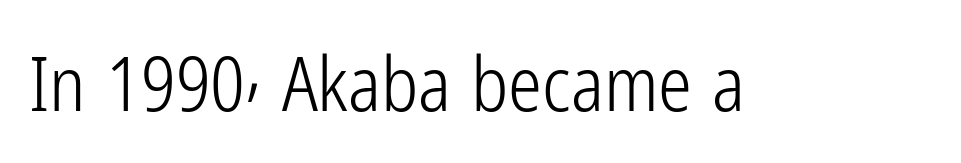
The gaps between neighbouring characters are ordinary and unremarkable. Posture: upright roman. The strokes are not fattened; the text isn't bold. Underlining? Definitely not there.
